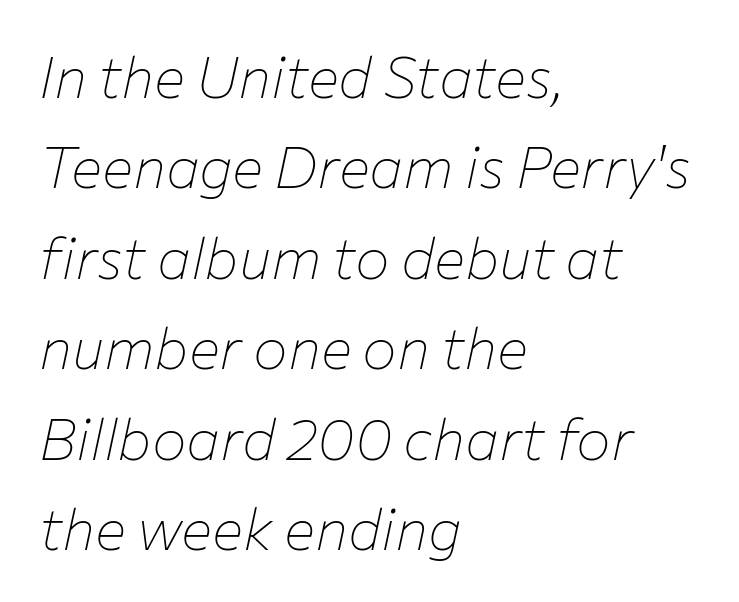
The image shows 58 px thin type, italic (leaning right); set left-aligned, normal line spacing (1.56x), normal letter spacing, not underlined; low stroke contrast and a medium x-height.
